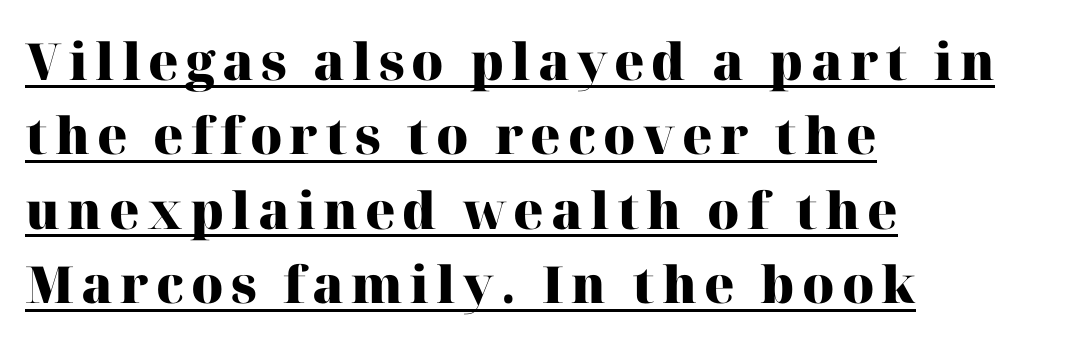
Q: Is the text bold? A: Yes.
Q: Is the text italic (slanted)? A: No, it is upright.
Q: Is the typeface a serif or a sans-serif typeface? A: Serif.
Q: Is the text underlined? A: Yes.
Q: How is the paragraph aligned? A: Left-aligned.
Q: Is the spacing between lines tight, normal or loose? A: Normal.
Q: Width (condensed, normal, or wide)? A: Normal.
Q: Stroke contrast? A: High.
Q: x-height? A: Medium.
Q: Monospaced? A: No.
